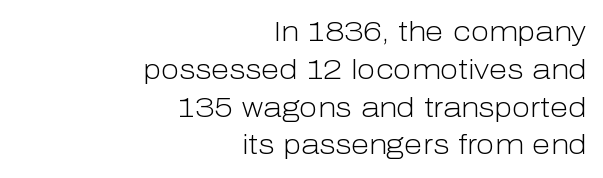
Rule under the text: the space is simply empty. The letterforms sit at book weight or below. The line texture is even and compact thanks to regular tracking. The line-height multiplier appears to be the usual default. The specimen reads as upright at a glance.
